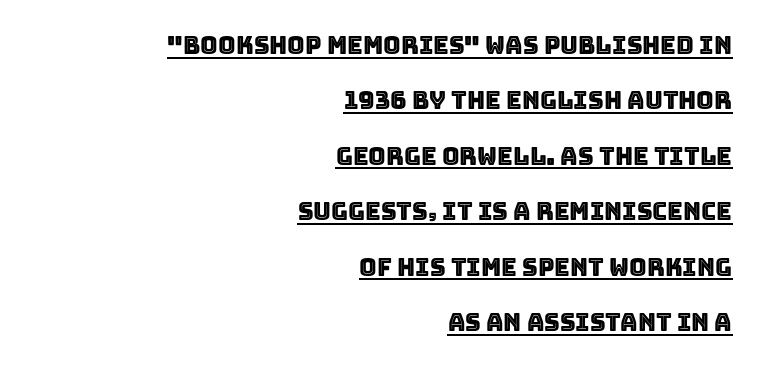
{"italic": "no", "underline": "yes", "align": "right", "line_spacing": "loose", "line_spacing_ratio": 2.31, "letter_spacing": "normal", "letter_spacing_em": 0.0, "glyph_px": 24}
